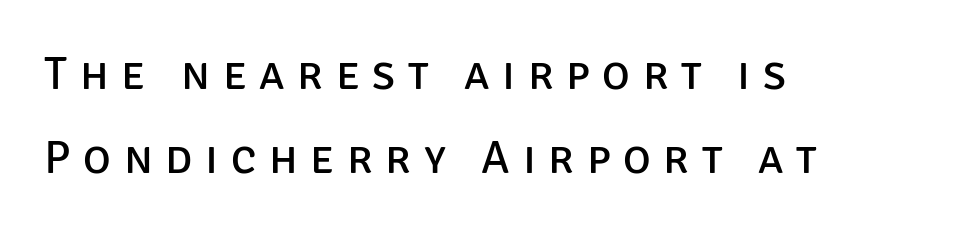
The image shows 47 px regular-weight sans-serif type, upright; set left-aligned, line spacing 1.79x, unusually wide letter spacing (+0.27 em), not underlined; low stroke contrast and a large x-height.
